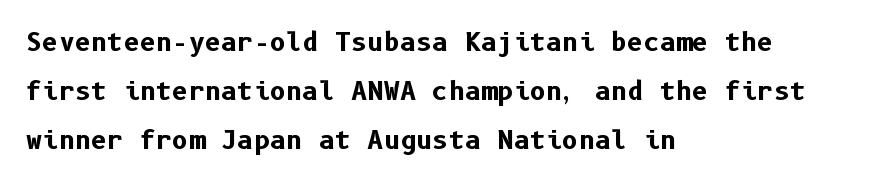
Q: Is the text bold? A: Yes.
Q: Is the text italic (slanted)? A: No, it is upright.
Q: Is the text underlined? A: No.
Q: How is the paragraph aligned? A: Left-aligned.
Q: Is the spacing between letters normal or unusually wide? A: Normal.
Q: Is the spacing between lines tight, normal or loose? A: Loose.
